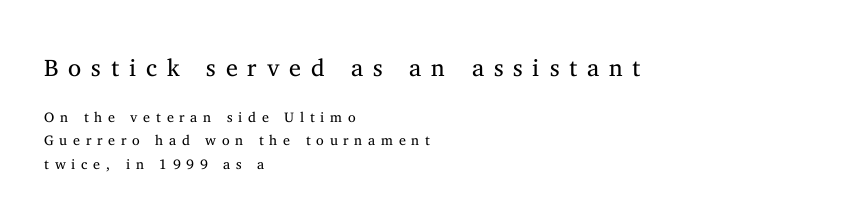
{"italic": "no", "bold": "no", "underline": "no", "align": "left", "line_spacing": "normal", "line_spacing_ratio": 1.66, "letter_spacing": "wide", "letter_spacing_em": 0.41, "larger_block": "first", "size_ratio": 1.71, "glyph_px": 24}
